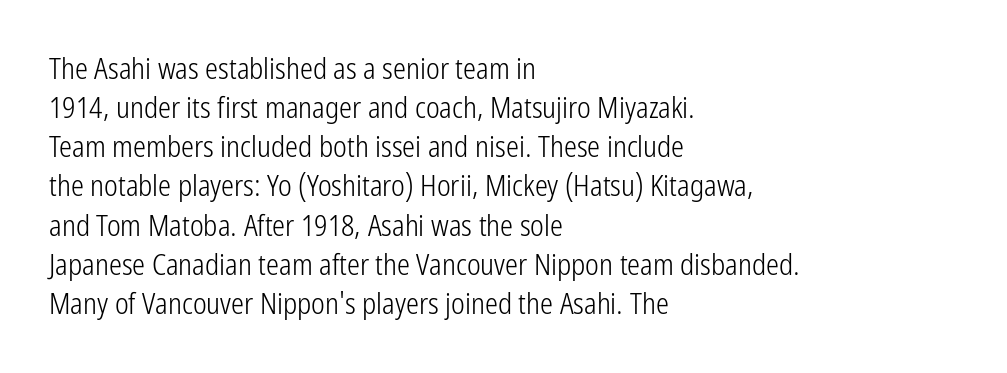
Style check: upright. Vertical stems look standard width or narrower in stroke. Descender tails drop into unmarked territory. This sample uses plain, unmodified letter spacing. The leading is moderate, giving the passage an even texture.
